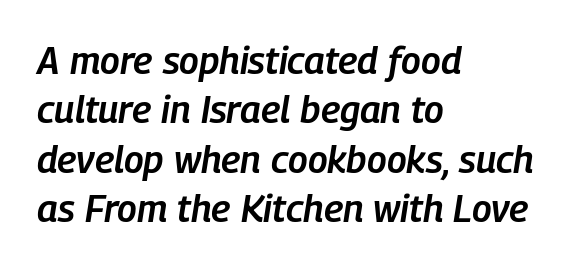
{"italic": "yes", "lean": "right", "slant_degrees": 9, "bold": "semi", "weight": "semibold", "width": "condensed", "stroke_contrast": "low", "x_height": "medium", "monospaced": "no", "underline": "no", "align": "left", "line_spacing": "normal", "line_spacing_ratio": 1.3, "letter_spacing": "normal", "letter_spacing_em": 0.0, "glyph_px": 38}
